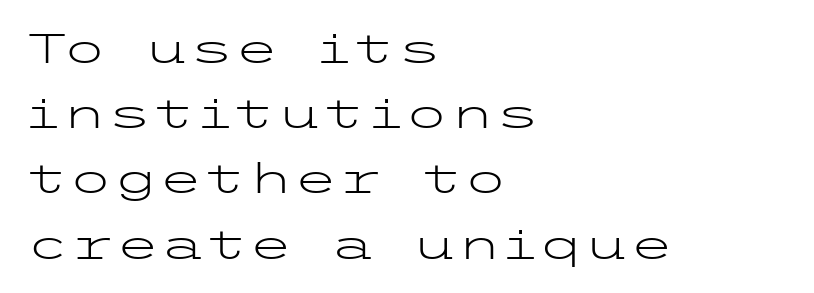
The image shows 41 px light, wide sans-serif type, upright; set left-aligned, normal line spacing (1.59x), normal letter spacing, not underlined; low stroke contrast and a medium x-height.
